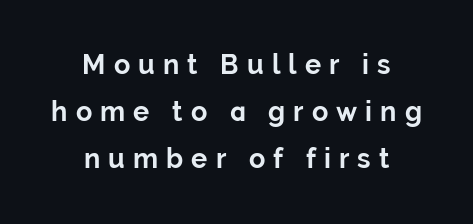
Q: Is the text bold? A: Yes.
Q: Is the text italic (slanted)? A: No, it is upright.
Q: Is the text underlined? A: No.
Q: How is the paragraph aligned? A: Centered.
Q: Is the spacing between letters normal or unusually wide? A: Unusually wide.
